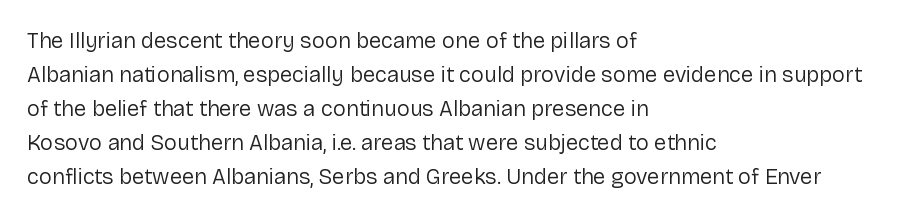
The image shows 22 px text type, upright; set left-aligned, normal line spacing (1.54x), normal letter spacing, not underlined.
